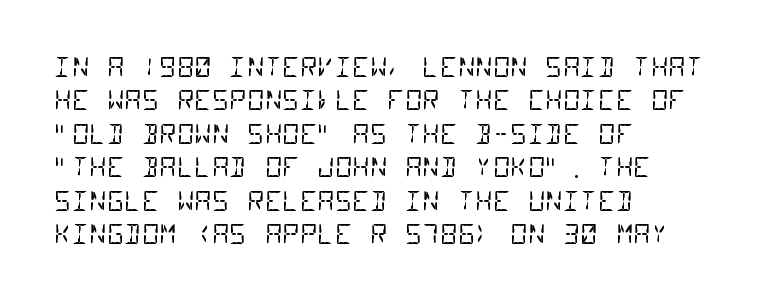
Q: Is the text bold? A: No.
Q: Is the text underlined? A: No.
Q: How is the paragraph aligned? A: Left-aligned.
Q: Is the spacing between letters normal or unusually wide? A: Normal.
